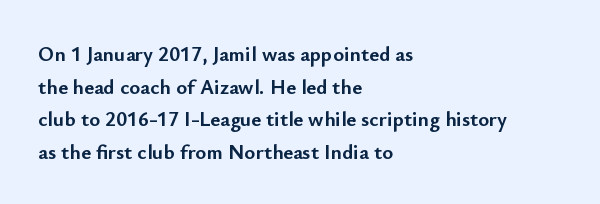
{"italic": "no", "bold": "yes", "underline": "no", "align": "left", "line_spacing": "normal", "line_spacing_ratio": 1.55, "letter_spacing": "normal", "letter_spacing_em": 0.0, "glyph_px": 21}
